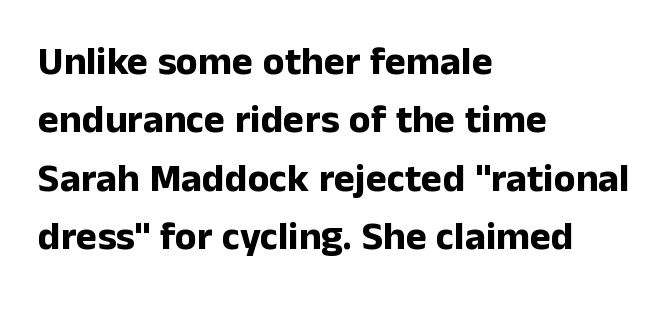
Q: Is the text bold? A: Yes.
Q: Is the text italic (slanted)? A: No, it is upright.
Q: Is the typeface a serif or a sans-serif typeface? A: Sans-serif.
Q: Is the text underlined? A: No.
Q: How is the paragraph aligned? A: Left-aligned.
Q: Is the spacing between letters normal or unusually wide? A: Normal.
Q: Is the spacing between lines tight, normal or loose? A: Normal.
Q: Width (condensed, normal, or wide)? A: Normal.
Q: Stroke contrast? A: Low.
Q: x-height? A: Medium.
Q: Monospaced? A: No.
